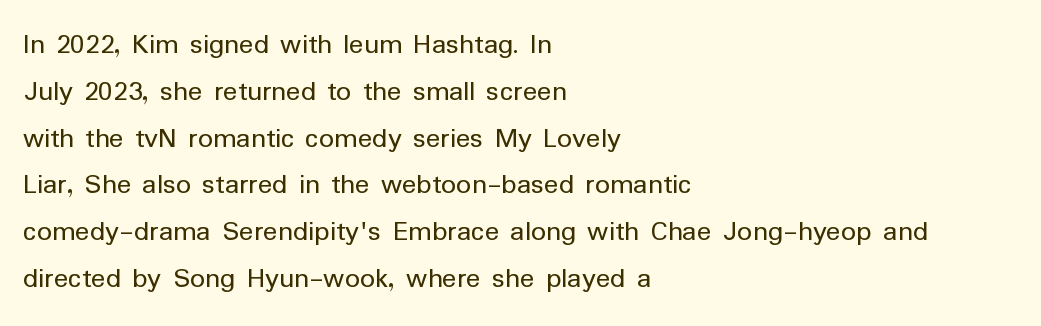
Q: Is the text bold? A: No.
Q: Is the text italic (slanted)? A: No, it is upright.
Q: Is the typeface a serif or a sans-serif typeface? A: Sans-serif.
Q: Is the text underlined? A: No.
Q: How is the paragraph aligned? A: Left-aligned.
Q: Is the spacing between letters normal or unusually wide? A: Normal.
Q: Is the spacing between lines tight, normal or loose? A: Normal.
Q: Width (condensed, normal, or wide)? A: Normal.
Q: Stroke contrast? A: Low.
Q: x-height? A: Medium.
Q: Monospaced? A: No.
